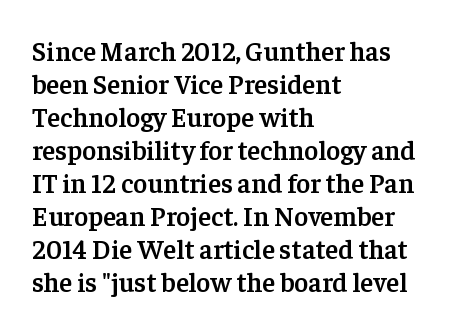
The compositor pushed each line to the left boundary. The space beneath each line is pristine and unruled. Moderately thickened strokes mark this as semibold type. Letter spacing: default. Quick note: not italic, upright.
